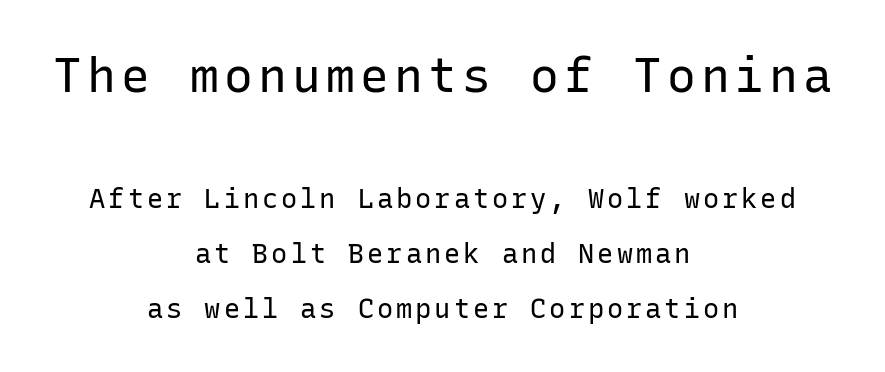
{"serif": "no", "italic": "no", "bold": "no", "weight": "regular", "width": "normal", "stroke_contrast": "low", "x_height": "medium", "monospaced": "yes", "underline": "no", "align": "center", "line_spacing": "loose", "line_spacing_ratio": 2.04, "larger_block": "first", "size_ratio": 1.78, "glyph_px": 48}
